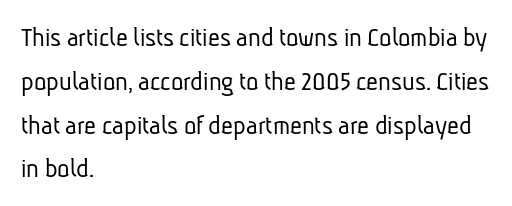
{"serif": "no", "bold": "no", "weight": "light", "width": "condensed", "stroke_contrast": "low", "x_height": "medium", "monospaced": "no", "underline": "no", "align": "left", "line_spacing": "normal", "line_spacing_ratio": 1.51, "letter_spacing": "normal", "letter_spacing_em": 0.0, "glyph_px": 29}
